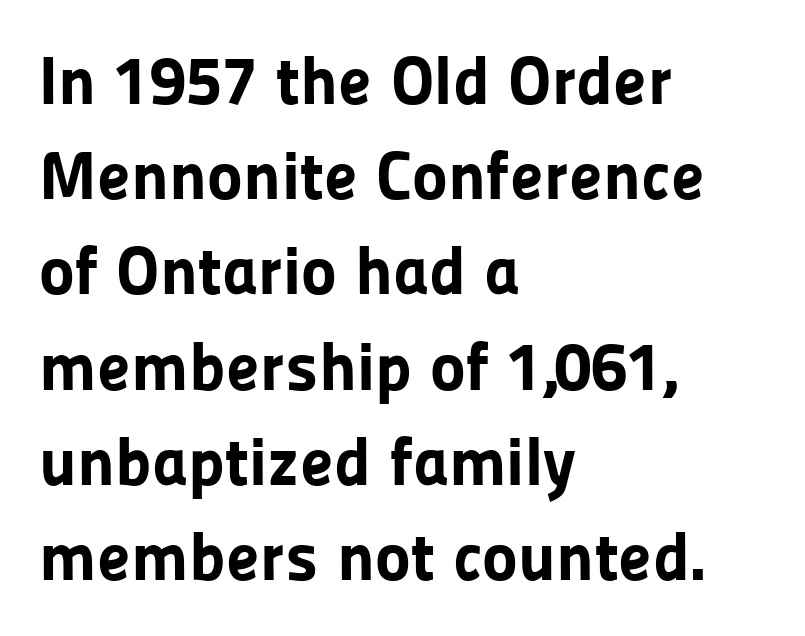
Quick note: not italic, upright. The passage shown is not underscored anywhere. These lines keep a tight, regular rhythm from letter to letter. These lines are rendered in a variable-pitch font.
